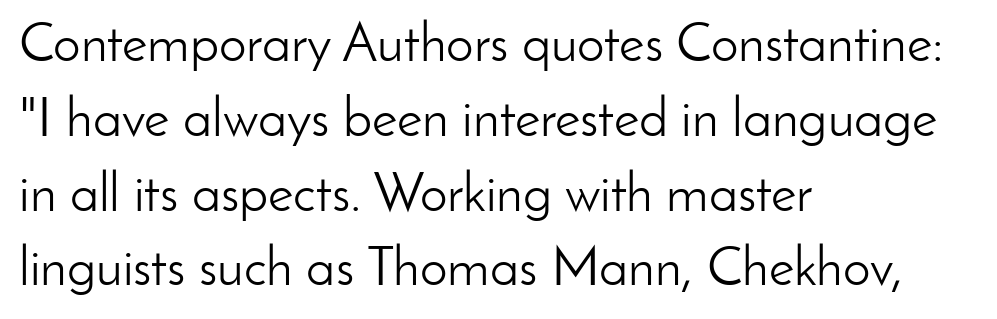
{"serif": "no", "italic": "no", "bold": "no", "weight": "light", "width": "normal", "stroke_contrast": "low", "x_height": "small", "monospaced": "no", "underline": "no", "align": "left", "line_spacing": "normal", "line_spacing_ratio": 1.36, "letter_spacing": "normal", "letter_spacing_em": 0.0, "glyph_px": 55}
